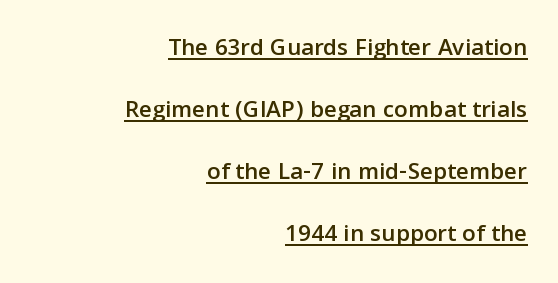
{"italic": "no", "underline": "yes", "align": "right", "line_spacing": "loose", "line_spacing_ratio": 2.48, "letter_spacing": "normal", "letter_spacing_em": 0.0, "glyph_px": 25}
